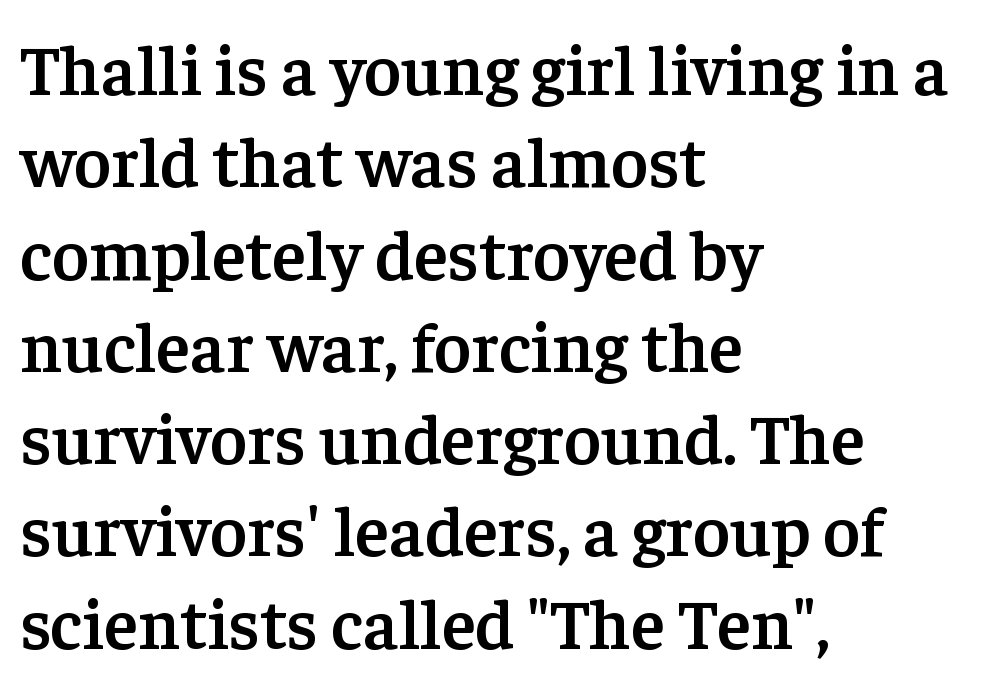
Font category for this specimen: serif. This is the in-between weight designers call semibold or demi. Does the copy run flush right? No — it runs flush left. Successive baselines arrive at the customary interval. Only glyphs here, with clear space below each row.
